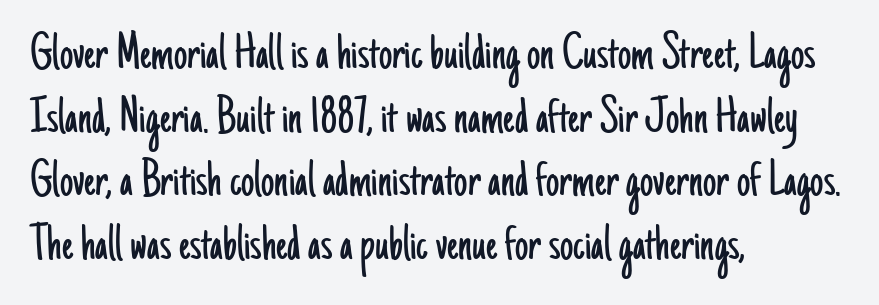
The image shows 53 px light, condensed sans-serif type, upright; set left-aligned, line spacing 1.2x, normal letter spacing, not underlined; low stroke contrast and a small x-height.
